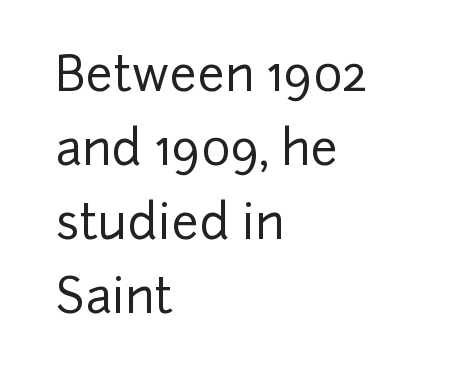
The image shows 48 px sans-serif type, upright; set left-aligned, normal line spacing (1.54x), normal letter spacing, not underlined; low stroke contrast and a medium x-height.
